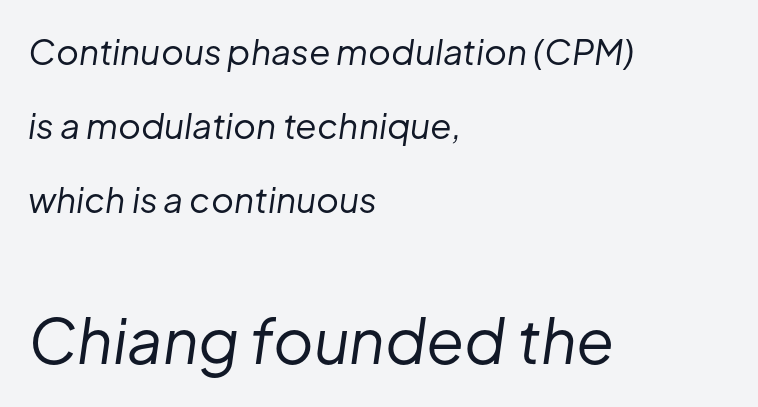
Q: Is the text bold? A: No.
Q: Is the text italic (slanted)? A: Yes, it leans right by about 8 degrees.
Q: Is the text underlined? A: No.
Q: How is the paragraph aligned? A: Left-aligned.
Q: Is the spacing between letters normal or unusually wide? A: Normal.
Q: Is the spacing between lines tight, normal or loose? A: Loose.
Q: Which block of text is set in a larger size, the first (top) or the second (bottom)? A: The second (bottom) one.
Q: Width (condensed, normal, or wide)? A: Normal.
Q: Stroke contrast? A: Low.
Q: x-height? A: Medium.
Q: Monospaced? A: No.
